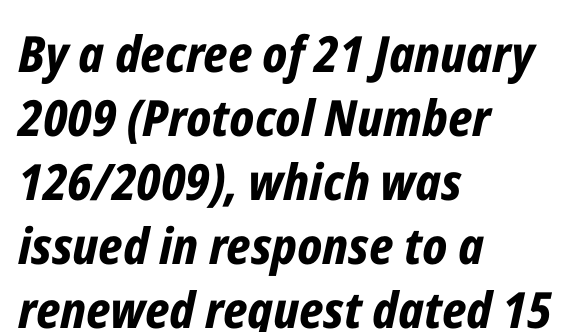
{"italic": "yes", "lean": "right", "slant_degrees": 12, "bold": "yes", "weight": "bold", "width": "condensed", "stroke_contrast": "low", "x_height": "medium", "monospaced": "no", "underline": "no", "align": "left", "line_spacing": "normal", "line_spacing_ratio": 1.28, "letter_spacing": "normal", "letter_spacing_em": 0.0, "glyph_px": 50}
